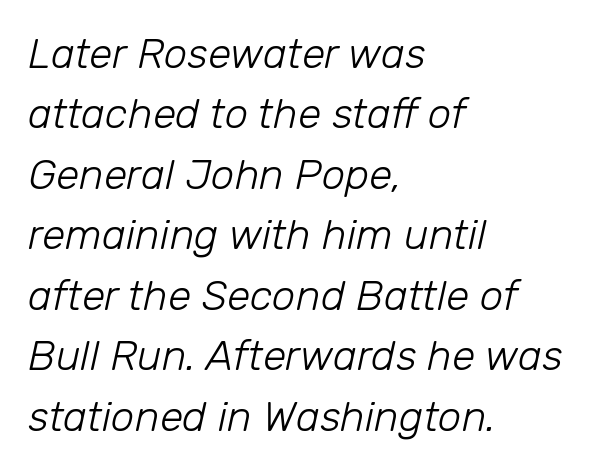
{"italic": "yes", "lean": "right", "slant_degrees": 12, "bold": "no", "weight": "light", "width": "normal", "stroke_contrast": "low", "x_height": "medium", "monospaced": "no", "underline": "no", "align": "left", "line_spacing": "normal", "line_spacing_ratio": 1.44, "letter_spacing": "normal", "letter_spacing_em": 0.0, "glyph_px": 42}
